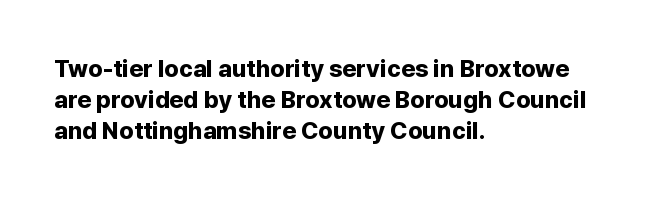
The image shows 24 px bold type, upright; set left-aligned, normal line spacing (1.3x), normal letter spacing, not underlined.
